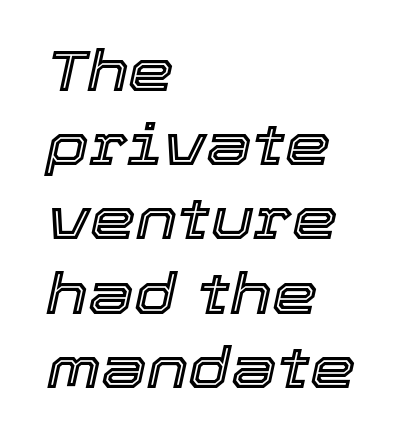
Q: Is the text italic (slanted)? A: Yes, it leans right by about 12 degrees.
Q: Is the text underlined? A: No.
Q: How is the paragraph aligned? A: Left-aligned.
Q: Is the spacing between letters normal or unusually wide? A: Normal.
Q: Is the spacing between lines tight, normal or loose? A: Normal.
Q: Width (condensed, normal, or wide)? A: Normal.
Q: x-height? A: Medium.
Q: Monospaced? A: No.
